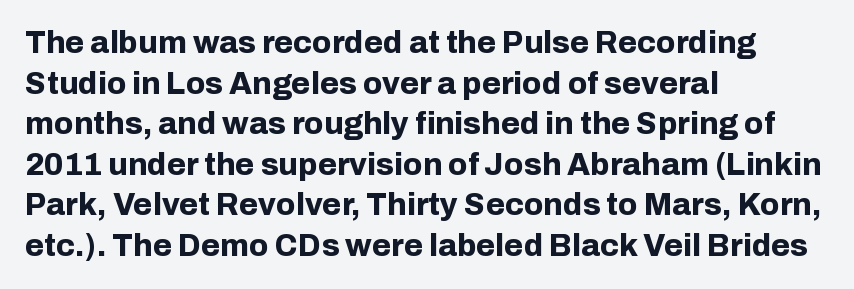
{"serif": "no", "italic": "no", "bold": "yes", "weight": "bold", "width": "normal", "stroke_contrast": "low", "x_height": "medium", "monospaced": "no", "underline": "no", "align": "left", "line_spacing": "normal", "line_spacing_ratio": 1.31, "letter_spacing": "normal", "letter_spacing_em": 0.0, "glyph_px": 31}
